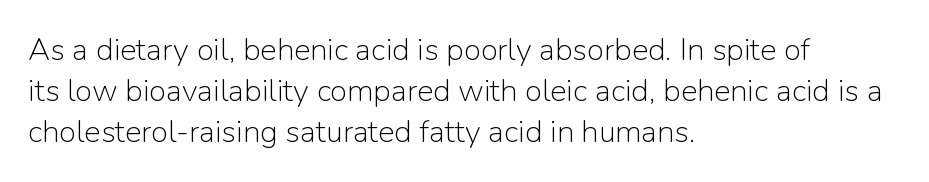
The image shows 31 px light sans-serif type, upright; set left-aligned, normal line spacing (1.33x), normal letter spacing, not underlined; low stroke contrast and a medium x-height.
